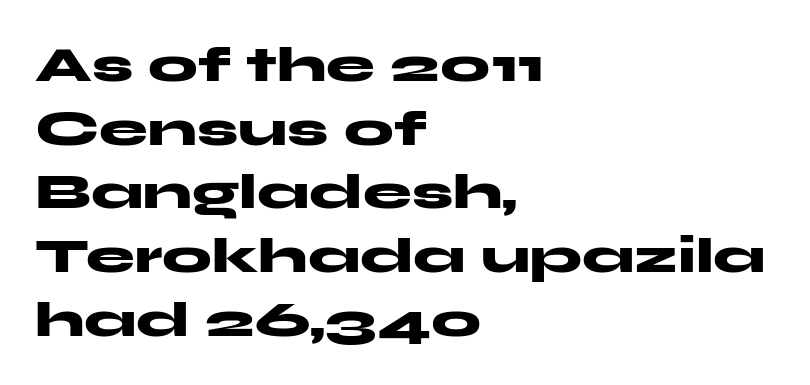
Q: Is the text bold? A: Yes.
Q: Is the text italic (slanted)? A: No, it is upright.
Q: Is the typeface a serif or a sans-serif typeface? A: Sans-serif.
Q: Is the text underlined? A: No.
Q: How is the paragraph aligned? A: Left-aligned.
Q: Is the spacing between letters normal or unusually wide? A: Normal.
Q: Is the spacing between lines tight, normal or loose? A: Normal.
Q: Width (condensed, normal, or wide)? A: Wide.
Q: Stroke contrast? A: Medium.
Q: x-height? A: Medium.
Q: Monospaced? A: No.
